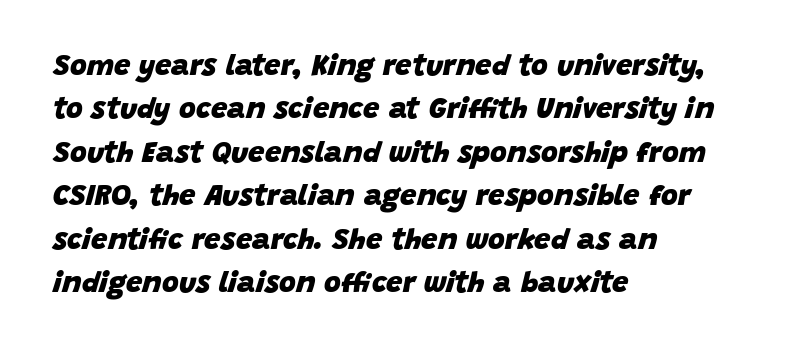
Q: Is the text bold? A: Yes.
Q: Is the text italic (slanted)? A: Yes, it leans right by about 15 degrees.
Q: Is the text underlined? A: No.
Q: How is the paragraph aligned? A: Left-aligned.
Q: Is the spacing between letters normal or unusually wide? A: Normal.
Q: Is the spacing between lines tight, normal or loose? A: Normal.
Q: Width (condensed, normal, or wide)? A: Normal.
Q: Stroke contrast? A: Low.
Q: x-height? A: Large.
Q: Monospaced? A: No.
